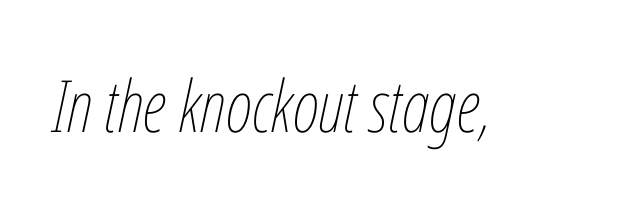
{"italic": "yes", "lean": "right", "slant_degrees": 12, "bold": "no", "weight": "thin", "width": "condensed", "stroke_contrast": "low", "x_height": "medium", "monospaced": "no", "underline": "no", "letter_spacing": "normal", "letter_spacing_em": 0.0, "glyph_px": 72}
